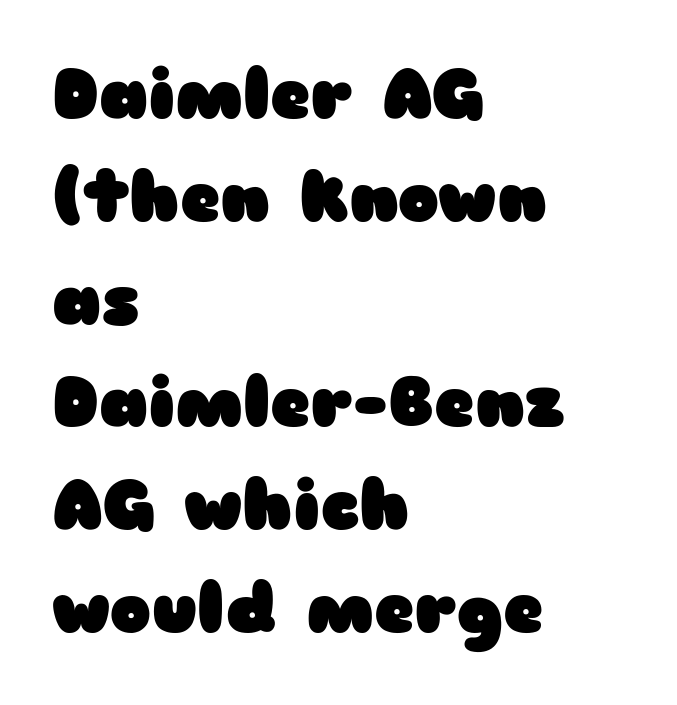
The image shows 69 px heavy, wide sans-serif type, upright; set left-aligned, normal line spacing (1.49x), normal letter spacing, not underlined; low stroke contrast and a medium x-height.
